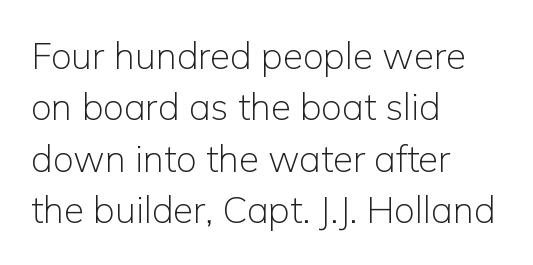
Ascenders rise straight up at ninety degrees. The typeface has the unassuming heft of standard copy or less. Do the characters align in a grid? No, the font is proportional. The horizontal fit of the characters is conventional and even. This rendering employs a face without finishing strokes, i.e., a sans-serif.
